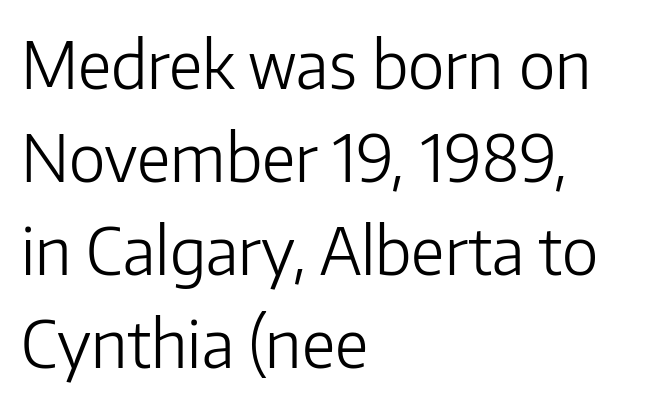
Q: Is the text bold? A: No.
Q: Is the text italic (slanted)? A: No, it is upright.
Q: Is the typeface a serif or a sans-serif typeface? A: Sans-serif.
Q: Is the text underlined? A: No.
Q: How is the paragraph aligned? A: Left-aligned.
Q: Is the spacing between letters normal or unusually wide? A: Normal.
Q: Is the spacing between lines tight, normal or loose? A: Normal.
Q: Width (condensed, normal, or wide)? A: Normal.
Q: Stroke contrast? A: Low.
Q: x-height? A: Medium.
Q: Monospaced? A: No.
